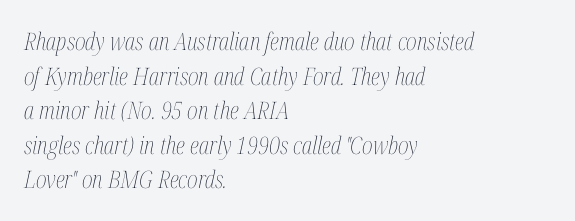
Vertical spacing — default. There is no visible air inserted between adjacent glyphs. Leftover space on each line is placed entirely after the last word. An italicized treatment has been applied to the whole sample. Weight: regular or lighter.
